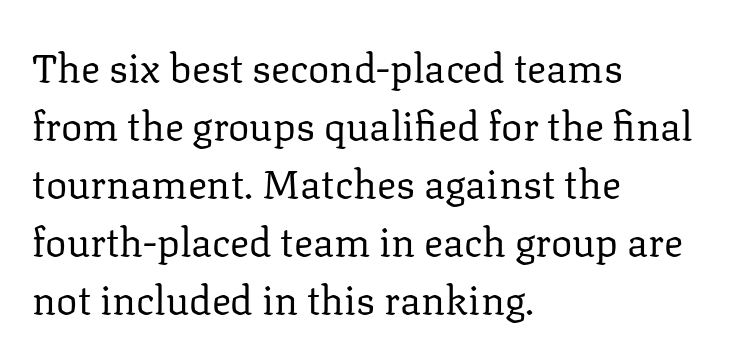
The image shows 40 px regular-weight serif type, upright; set left-aligned, normal line spacing (1.45x), normal letter spacing, not underlined; low stroke contrast and a medium x-height.
